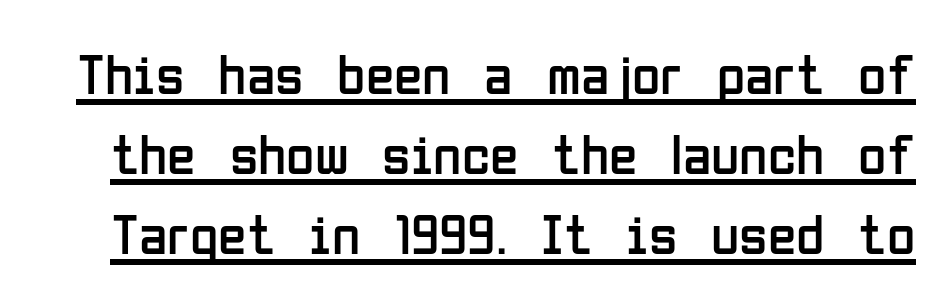
Q: Is the text bold? A: No.
Q: Is the text italic (slanted)? A: No, it is upright.
Q: Is the typeface a serif or a sans-serif typeface? A: Sans-serif.
Q: Is the text underlined? A: Yes.
Q: Is the spacing between letters normal or unusually wide? A: Normal.
Q: Is the spacing between lines tight, normal or loose? A: Normal.
Q: Width (condensed, normal, or wide)? A: Condensed.
Q: Stroke contrast? A: Low.
Q: x-height? A: Medium.
Q: Monospaced? A: No.
